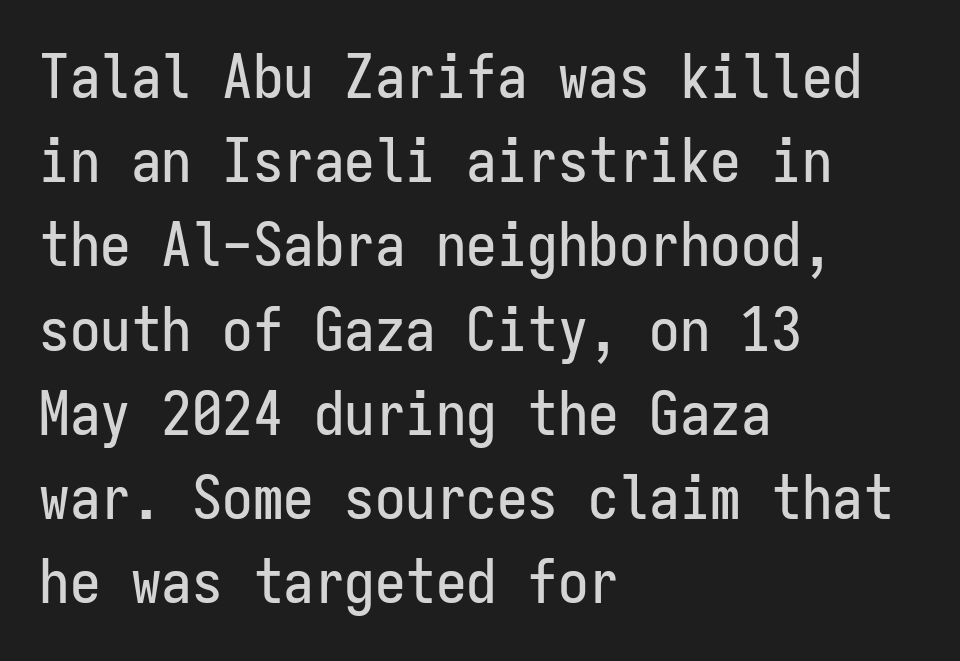
{"serif": "no", "italic": "no", "width": "condensed", "stroke_contrast": "low", "x_height": "medium", "monospaced": "yes", "underline": "no", "align": "left", "line_spacing": "normal", "line_spacing_ratio": 1.38, "letter_spacing": "normal", "letter_spacing_em": 0.0, "glyph_px": 61}
